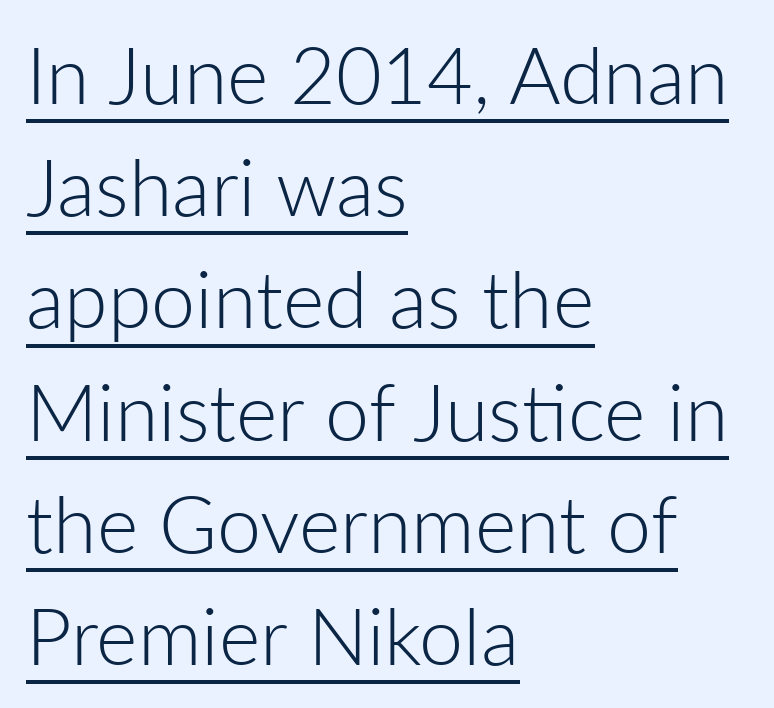
The paragraph has a hard left edge and a soft right edge. Baseline-to-baseline distance is the conventional proportion of letter height. Nope, not italic — everything's standing straight. No feet cap the strokes, marking this as sans-serif type.
